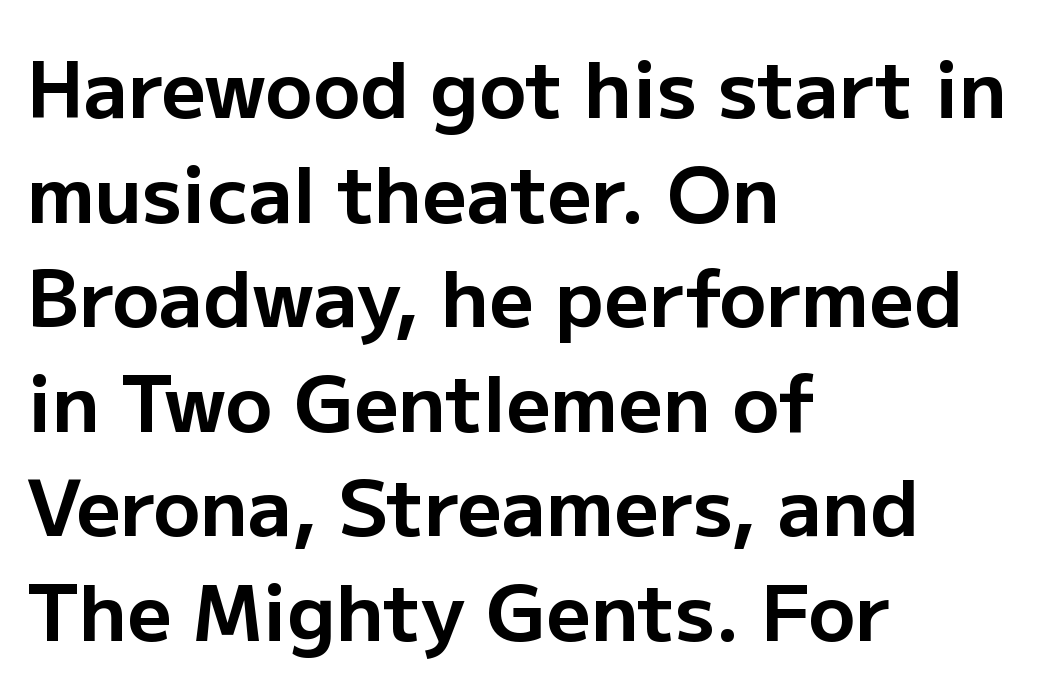
The space beneath each line is pristine and unruled. Compared with typical body copy, the letter spacing here is the same. The type sits square on the baseline with zero lean. The rendering uses natural spacing where letterforms have individual widths. The rag falls on the right side of this text block.
